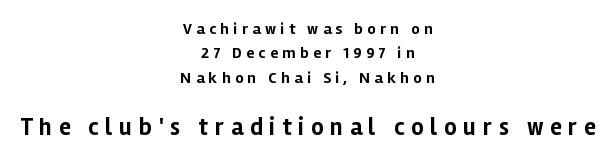
Notice how thick the strokes are: this is what a full bold looks like. The type sits square on the baseline with zero lean. Each line is balanced around a shared central axis. Quick note: underline off.
